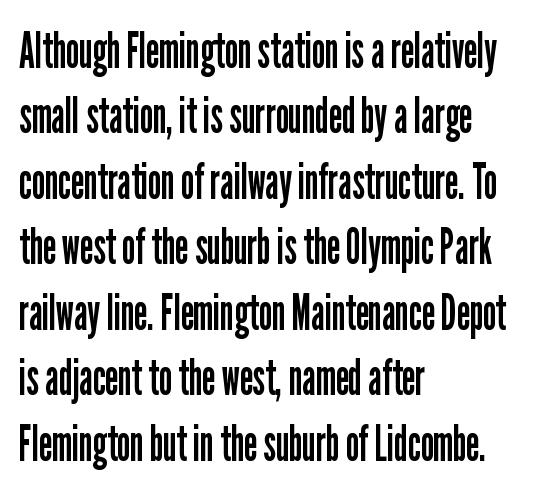
The image shows 50 px regular-weight, condensed sans-serif type, upright; set left-aligned, normal line spacing (1.31x), normal letter spacing, not underlined; low stroke contrast and a medium x-height.
